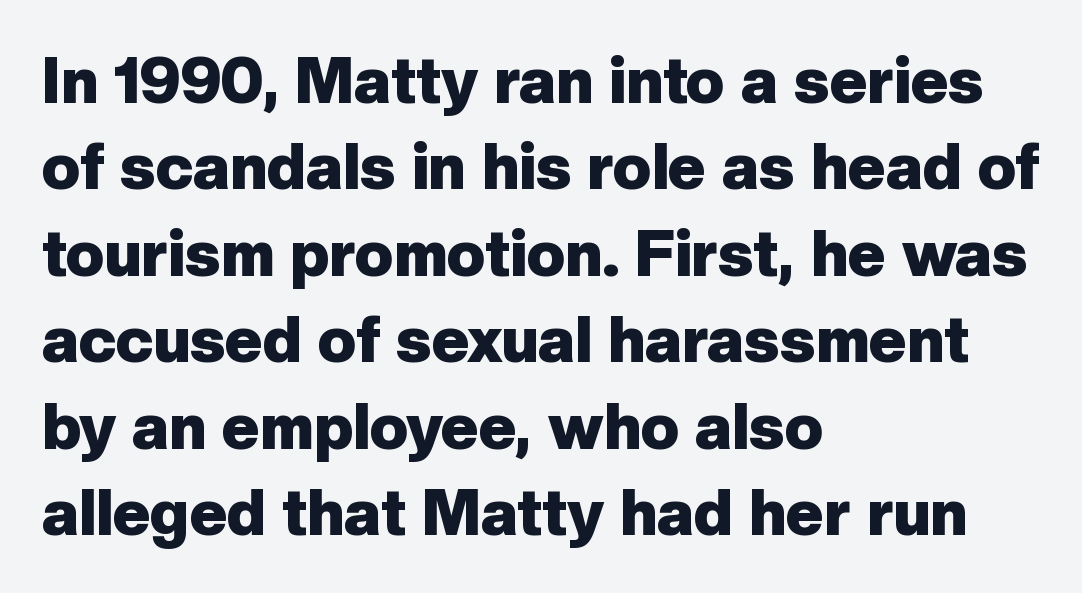
Underline: absent. Left-aligned paragraph, ragged on the right. Baseline-to-baseline distance is the conventional proportion of letter height. The typography opts for an upright posture over an oblique one. The type family on display is of the sans-serif kind.
